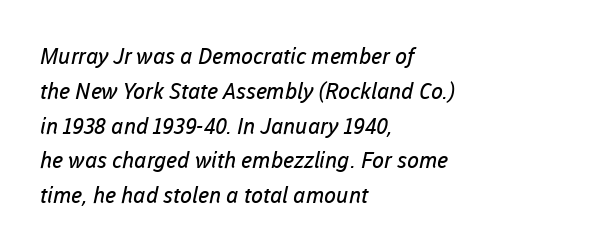
{"bold": "no", "underline": "no", "align": "left", "line_spacing": "normal", "line_spacing_ratio": 1.58, "letter_spacing": "normal", "letter_spacing_em": 0.0, "glyph_px": 22}
